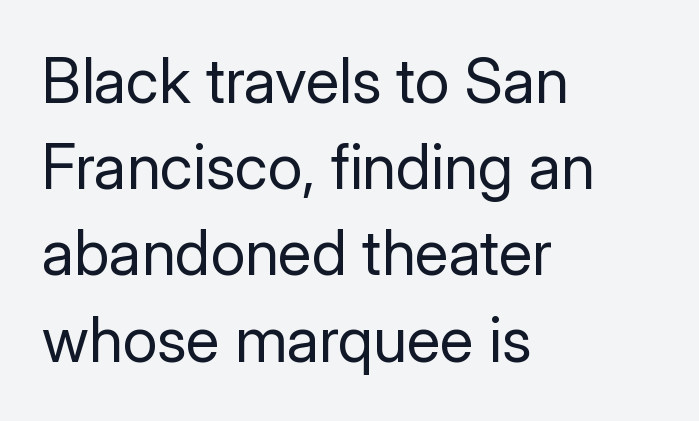
Q: Is the text bold? A: No.
Q: Is the text italic (slanted)? A: No, it is upright.
Q: Is the typeface a serif or a sans-serif typeface? A: Sans-serif.
Q: Is the text underlined? A: No.
Q: How is the paragraph aligned? A: Left-aligned.
Q: Is the spacing between letters normal or unusually wide? A: Normal.
Q: Is the spacing between lines tight, normal or loose? A: Normal.
Q: Width (condensed, normal, or wide)? A: Normal.
Q: Stroke contrast? A: Low.
Q: x-height? A: Medium.
Q: Monospaced? A: No.
